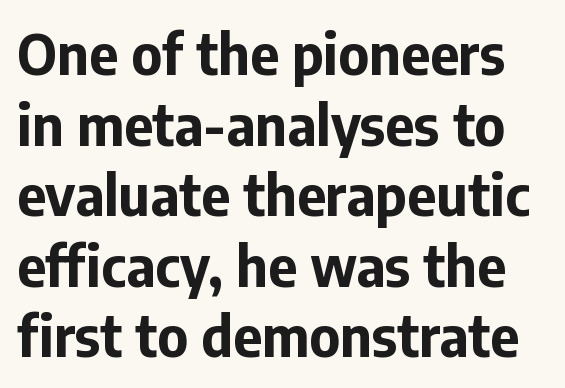
{"serif": "no", "italic": "no", "bold": "yes", "weight": "bold", "width": "normal", "stroke_contrast": "low", "x_height": "medium", "monospaced": "no", "underline": "no", "line_spacing": "normal", "line_spacing_ratio": 1.26, "letter_spacing": "normal", "letter_spacing_em": 0.0, "glyph_px": 56}
